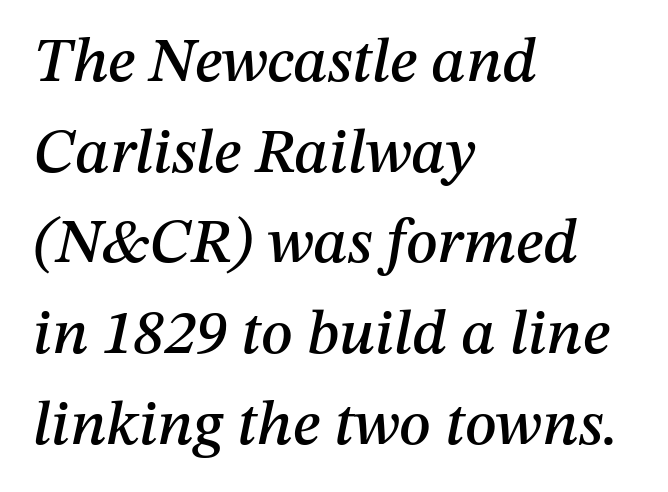
The line-height multiplier appears to be the usual default. An italicized treatment has been applied to the whole sample. Looks like regular typesetting: each glyph gets only the width it needs. Letters rest on an invisible, unmarked baseline.
